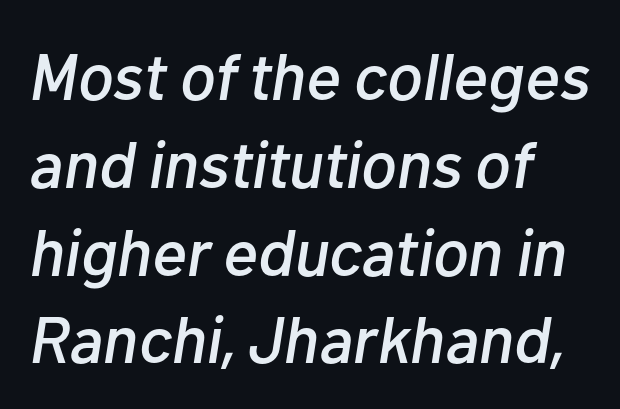
Q: Is the text italic (slanted)? A: Yes, it leans right by about 10 degrees.
Q: Is the text underlined? A: No.
Q: How is the paragraph aligned? A: Left-aligned.
Q: Is the spacing between letters normal or unusually wide? A: Normal.
Q: Is the spacing between lines tight, normal or loose? A: Normal.
Q: Width (condensed, normal, or wide)? A: Normal.
Q: Stroke contrast? A: Low.
Q: x-height? A: Medium.
Q: Monospaced? A: No.
